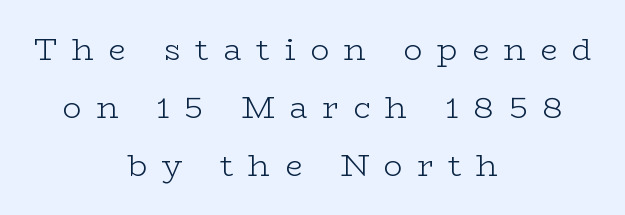
The passage shown is not underscored anywhere. Each stroke keeps to a modest, everyday thickness or less. The line texture is sparse and dotted thanks to wide tracking. When letters stand straight like this, we call the style roman or upright. These lines stack symmetrically, like a column narrowing and widening about its center. Character widths vary here, with narrow letters taking less room than wide ones.
